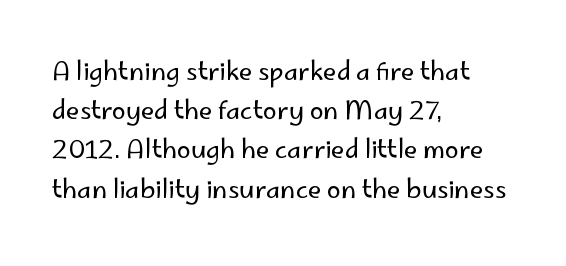
Q: Is the text bold? A: No.
Q: Is the text italic (slanted)? A: No, it is upright.
Q: Is the text underlined? A: No.
Q: How is the paragraph aligned? A: Left-aligned.
Q: Is the spacing between letters normal or unusually wide? A: Normal.
Q: Is the spacing between lines tight, normal or loose? A: Normal.
